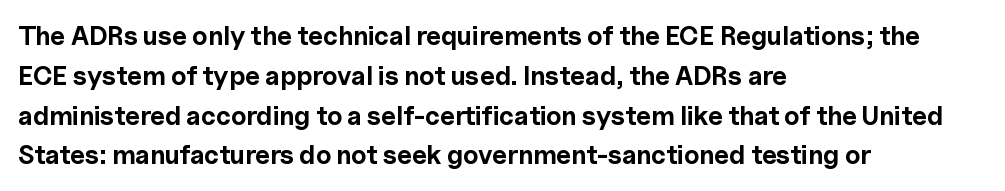
Q: Is the text bold? A: Yes.
Q: Is the text italic (slanted)? A: No, it is upright.
Q: Is the text underlined? A: No.
Q: How is the paragraph aligned? A: Left-aligned.
Q: Is the spacing between letters normal or unusually wide? A: Normal.
Q: Is the spacing between lines tight, normal or loose? A: Normal.
